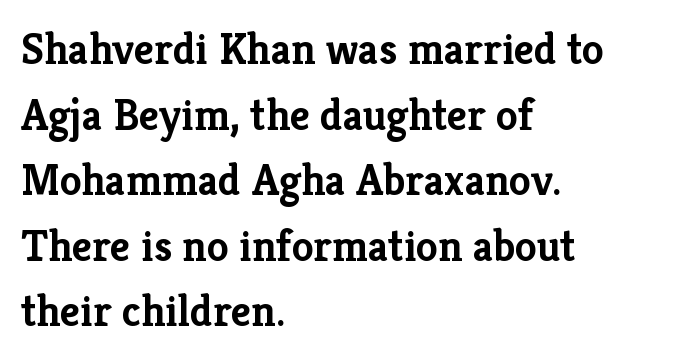
{"serif": "yes", "italic": "no", "bold": "yes", "weight": "semibold", "width": "normal", "stroke_contrast": "low", "x_height": "medium", "monospaced": "no", "underline": "no", "align": "left", "line_spacing": "normal", "line_spacing_ratio": 1.49, "letter_spacing": "normal", "letter_spacing_em": 0.0, "glyph_px": 44}
